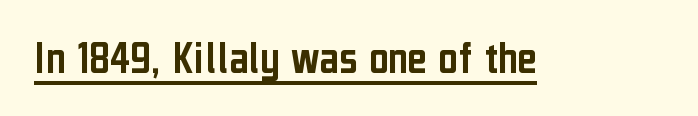
Q: Is the text italic (slanted)? A: No, it is upright.
Q: Is the typeface a serif or a sans-serif typeface? A: Sans-serif.
Q: Is the text underlined? A: Yes.
Q: Is the spacing between letters normal or unusually wide? A: Normal.
Q: Width (condensed, normal, or wide)? A: Condensed.
Q: Stroke contrast? A: Low.
Q: x-height? A: Medium.
Q: Monospaced? A: No.
